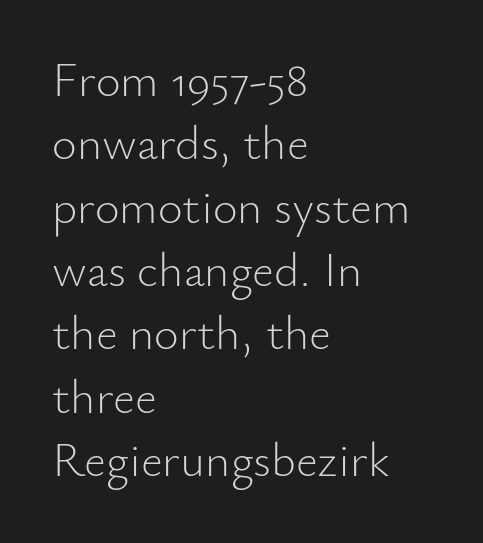
Look at the tracking — it's just the regular setting, nothing added. Vertical strokes here are truly vertical. The rendering shows plain stroke endings on the letterforms — a sans-serif design. Decoration check: the copy has no underline.
